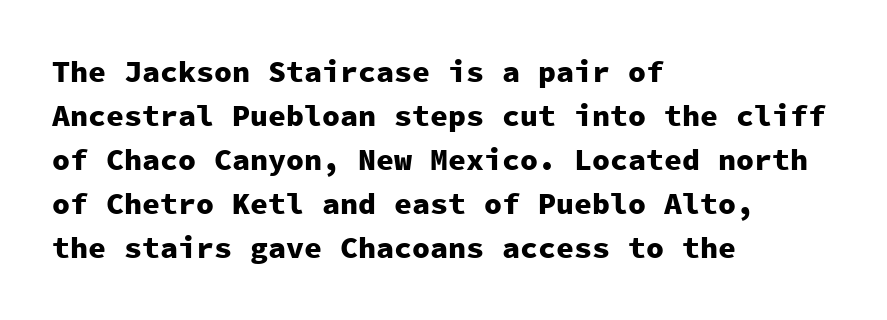
Q: Is the text bold? A: Yes.
Q: Is the text italic (slanted)? A: No, it is upright.
Q: Is the typeface a serif or a sans-serif typeface? A: Sans-serif.
Q: Is the text underlined? A: No.
Q: How is the paragraph aligned? A: Left-aligned.
Q: Is the spacing between letters normal or unusually wide? A: Normal.
Q: Is the spacing between lines tight, normal or loose? A: Normal.
Q: Width (condensed, normal, or wide)? A: Normal.
Q: Stroke contrast? A: Low.
Q: x-height? A: Medium.
Q: Monospaced? A: Yes.
